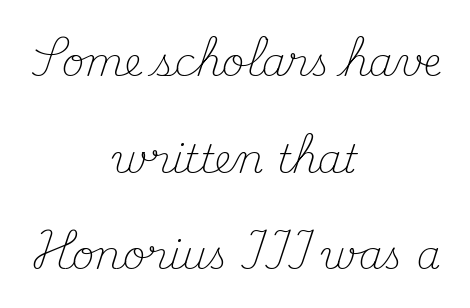
The image shows 39 px light serif type; set centered, loose line spacing (2.48x), normal letter spacing, not underlined; medium stroke contrast and a small x-height.
